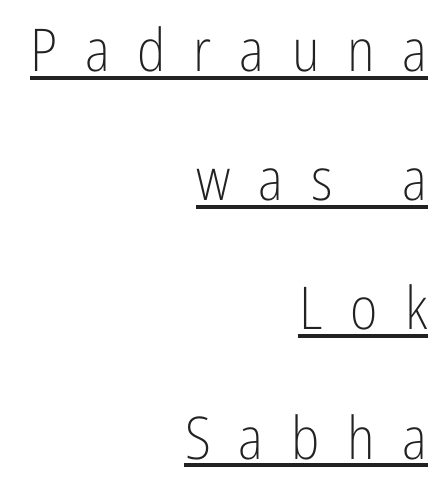
{"serif": "no", "italic": "no", "bold": "no", "weight": "light", "width": "condensed", "stroke_contrast": "low", "x_height": "medium", "monospaced": "no", "underline": "yes", "align": "right", "line_spacing": "loose", "line_spacing_ratio": 2.19, "letter_spacing": "wide", "letter_spacing_em": 0.47, "glyph_px": 59}
